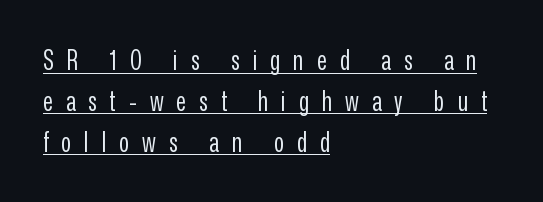
{"italic": "no", "bold": "no", "underline": "yes", "align": "left", "line_spacing": "normal", "line_spacing_ratio": 1.51, "letter_spacing": "wide", "letter_spacing_em": 0.48, "glyph_px": 27}
